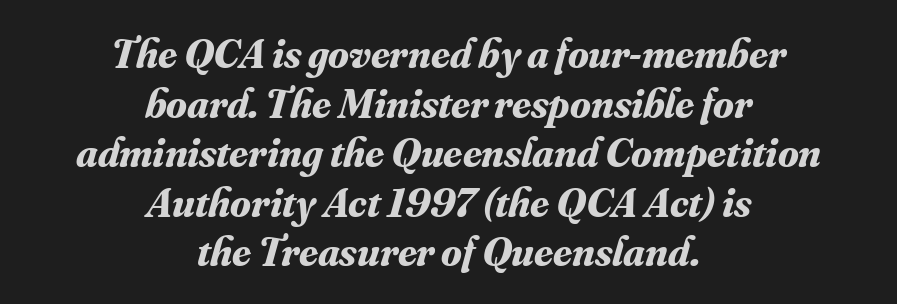
The image shows 42 px bold serif type, italic (leaning right); set centered, line spacing 1.18x, normal letter spacing, not underlined; medium stroke contrast and a small x-height.
